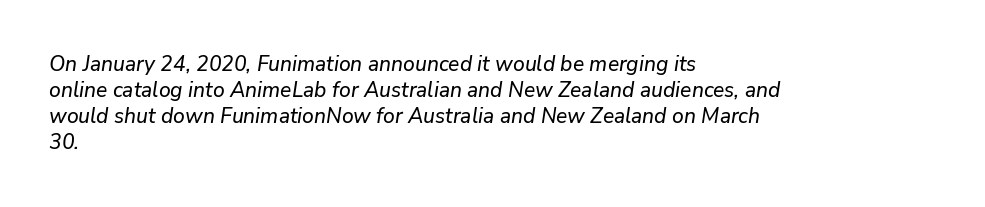
{"italic": "yes", "lean": "right", "slant_degrees": 9, "underline": "no", "align": "left", "line_spacing_ratio": 1.24, "letter_spacing": "normal", "letter_spacing_em": 0.0, "glyph_px": 21}
